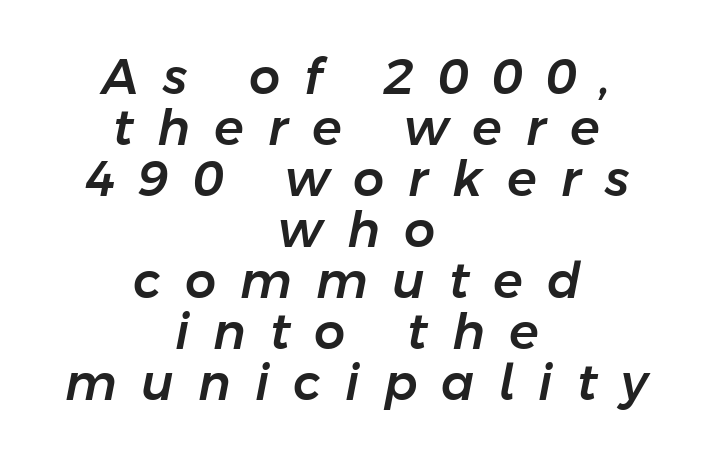
The image shows 49 px text type, italic (leaning right); set centered, tight line spacing (1.04x), unusually wide letter spacing (+0.49 em), not underlined; low stroke contrast and a medium x-height.
